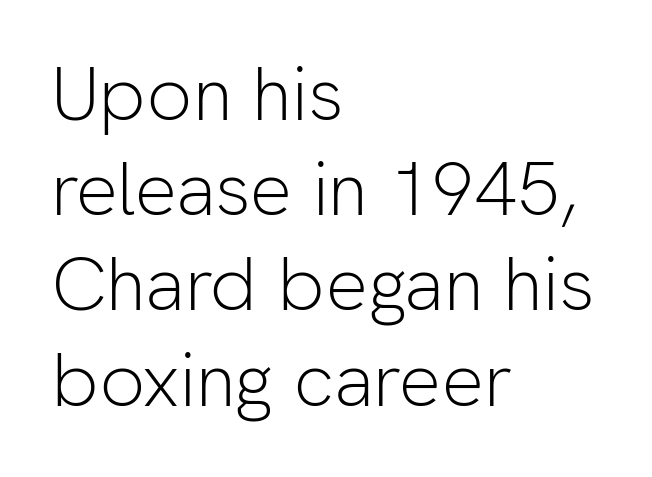
Q: Is the text bold? A: No.
Q: Is the text italic (slanted)? A: No, it is upright.
Q: Is the typeface a serif or a sans-serif typeface? A: Sans-serif.
Q: Is the text underlined? A: No.
Q: How is the paragraph aligned? A: Left-aligned.
Q: Is the spacing between letters normal or unusually wide? A: Normal.
Q: Is the spacing between lines tight, normal or loose? A: Normal.
Q: Width (condensed, normal, or wide)? A: Normal.
Q: Stroke contrast? A: Low.
Q: x-height? A: Medium.
Q: Monospaced? A: No.
